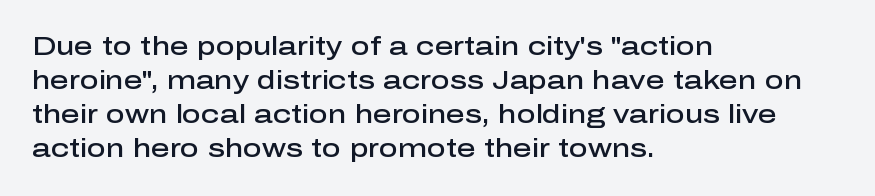
Q: Is the text bold? A: Semi-bold.
Q: Is the text italic (slanted)? A: No, it is upright.
Q: Is the text underlined? A: No.
Q: How is the paragraph aligned? A: Left-aligned.
Q: Is the spacing between letters normal or unusually wide? A: Normal.
Q: Is the spacing between lines tight, normal or loose? A: Normal.
